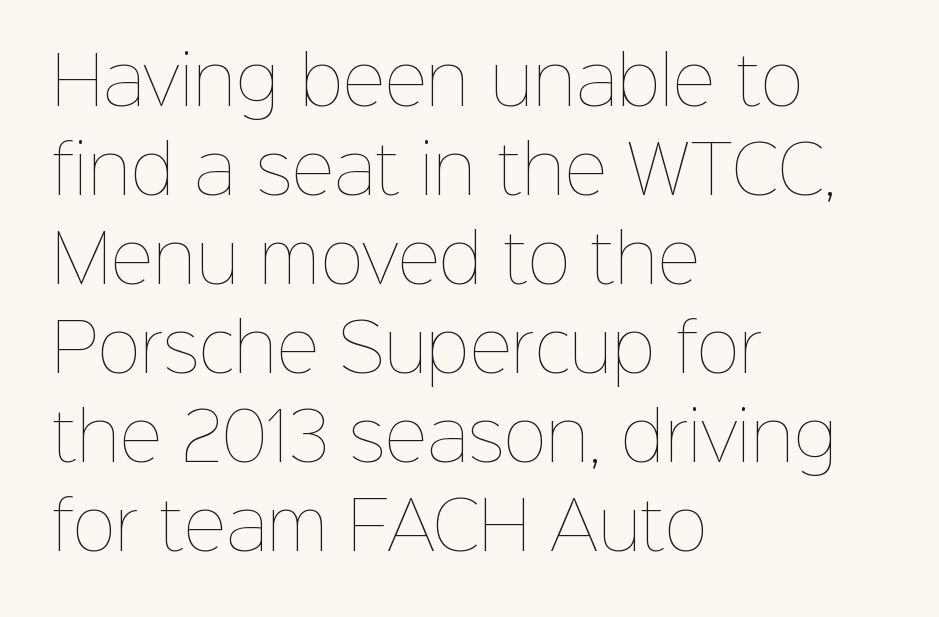
Q: Is the text bold? A: No.
Q: Is the text italic (slanted)? A: No, it is upright.
Q: Is the text underlined? A: No.
Q: How is the paragraph aligned? A: Left-aligned.
Q: Is the spacing between letters normal or unusually wide? A: Normal.
Q: Is the spacing between lines tight, normal or loose? A: Normal.
Q: Width (condensed, normal, or wide)? A: Normal.
Q: Stroke contrast? A: Low.
Q: x-height? A: Medium.
Q: Monospaced? A: No.
